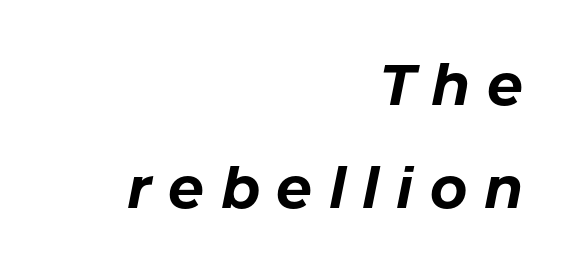
{"italic": "yes", "lean": "right", "slant_degrees": 11, "bold": "yes", "weight": "bold", "width": "normal", "stroke_contrast": "low", "x_height": "medium", "monospaced": "no", "underline": "no", "align": "right", "line_spacing_ratio": 1.8, "letter_spacing": "wide", "letter_spacing_em": 0.29, "glyph_px": 57}
